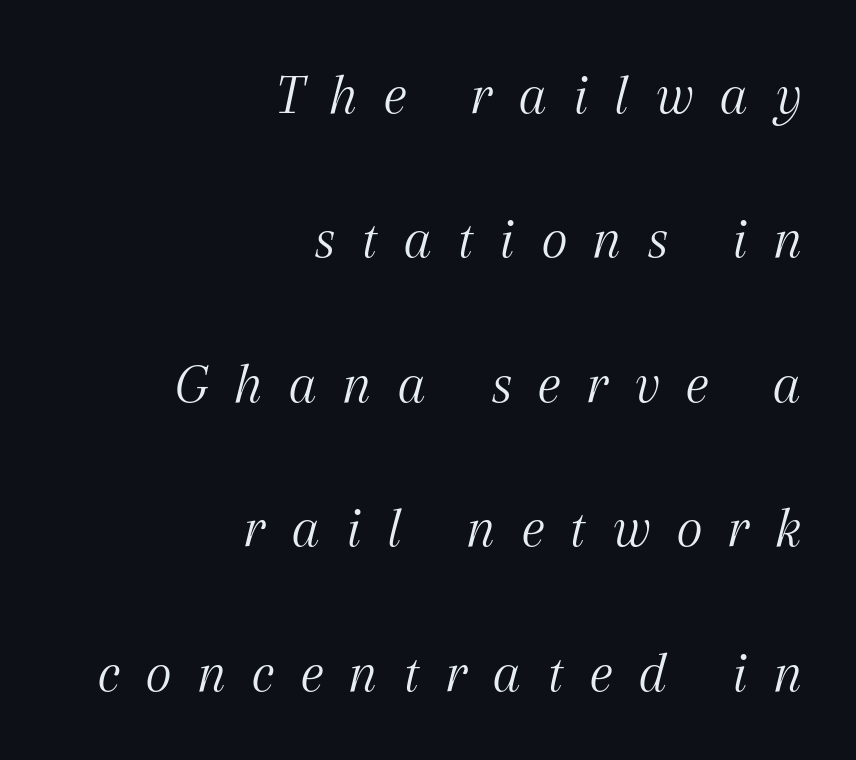
The image shows 58 px light serif type, italic (leaning right); set right-aligned, loose line spacing (2.49x), unusually wide letter spacing (+0.42 em), not underlined; medium stroke contrast and a medium x-height.
